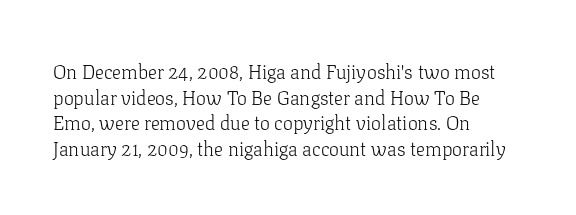
The weight would be labelled regular, book, light, or lighter still. Tall strokes in this sample are plumb rather than angled. These lines stack with their left ends in a neat column. Unmarked baselines from the first word to the last. Regular leading. A typesetter would call this zero additional tracking.
